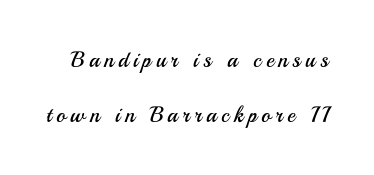
The strokes carry an ordinary text weight at most. The gap between lines stays unmarked. The space between consecutive lines is lavish.
